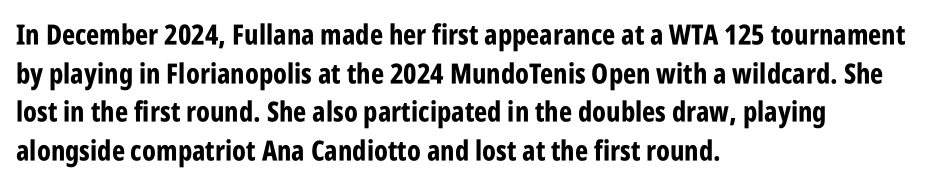
{"serif": "no", "italic": "no", "bold": "yes", "weight": "bold", "width": "condensed", "stroke_contrast": "low", "x_height": "large", "monospaced": "no", "underline": "no", "align": "left", "line_spacing": "normal", "line_spacing_ratio": 1.38, "letter_spacing": "normal", "letter_spacing_em": 0.0, "glyph_px": 28}
